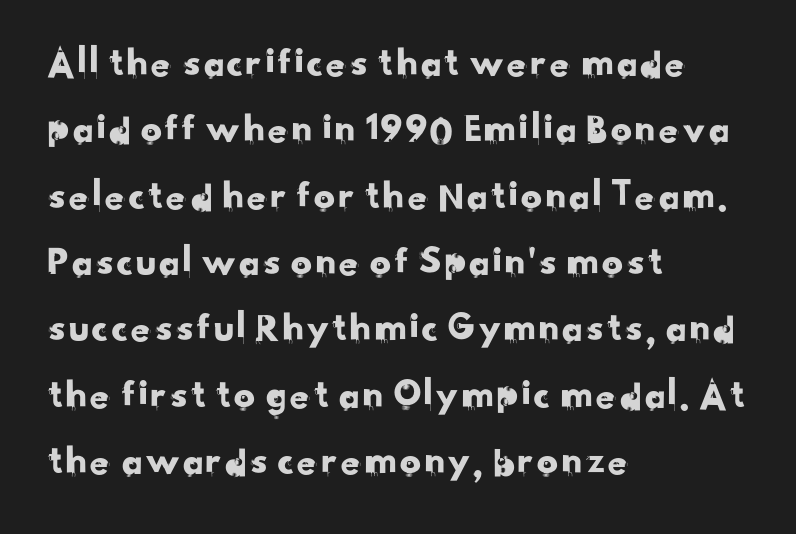
The image shows 42 px sans-serif type; set left-aligned, normal line spacing (1.58x), normal letter spacing, not underlined; low stroke contrast and a small x-height.
